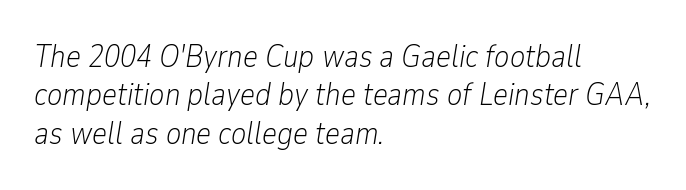
{"italic": "yes", "lean": "right", "slant_degrees": 9, "bold": "no", "weight": "light", "width": "condensed", "stroke_contrast": "low", "x_height": "medium", "monospaced": "no", "underline": "no", "align": "left", "line_spacing_ratio": 1.2, "letter_spacing": "normal", "letter_spacing_em": 0.0, "glyph_px": 32}
